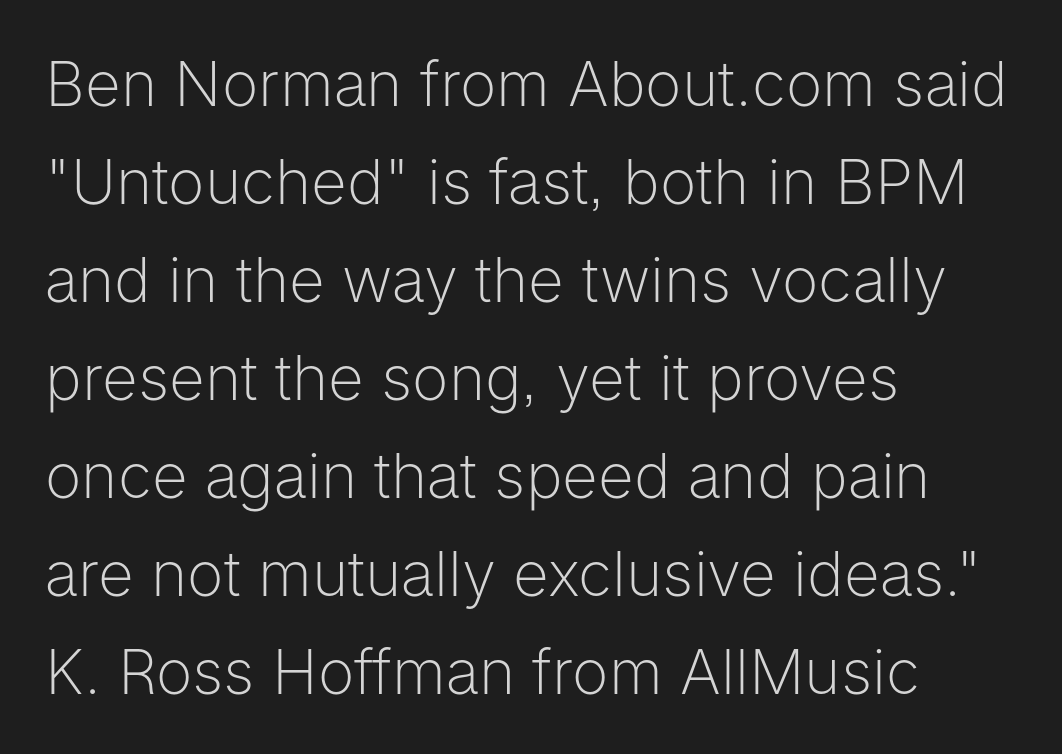
{"serif": "no", "italic": "no", "bold": "no", "weight": "light", "width": "normal", "stroke_contrast": "low", "x_height": "medium", "monospaced": "no", "underline": "no", "align": "left", "line_spacing": "normal", "line_spacing_ratio": 1.58, "letter_spacing": "normal", "letter_spacing_em": 0.0, "glyph_px": 62}
